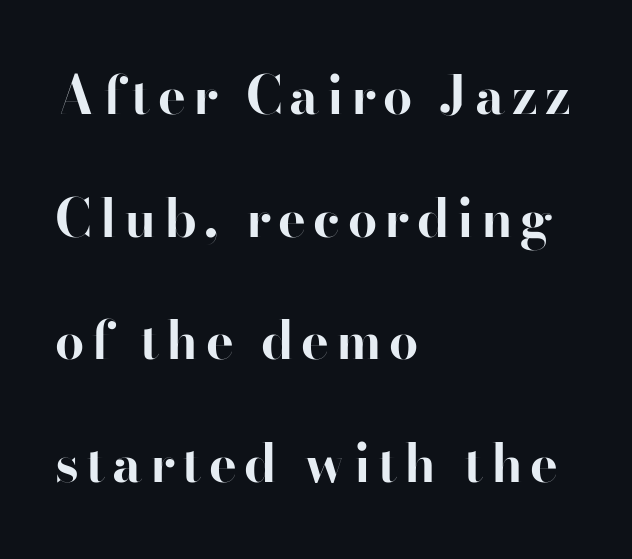
{"serif": "no", "italic": "no", "bold": "yes", "weight": "bold", "width": "normal", "stroke_contrast": "high", "x_height": "small", "monospaced": "no", "underline": "no", "align": "left", "line_spacing": "loose", "line_spacing_ratio": 2.36, "glyph_px": 52}
